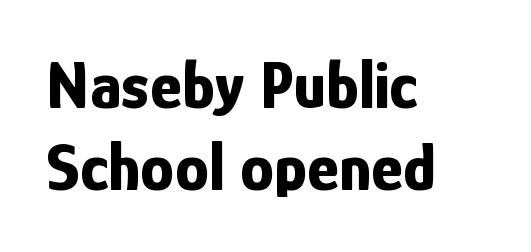
{"serif": "no", "italic": "no", "bold": "yes", "weight": "bold", "width": "condensed", "stroke_contrast": "low", "x_height": "medium", "monospaced": "no", "underline": "no", "align": "left", "line_spacing_ratio": 1.21, "letter_spacing": "normal", "letter_spacing_em": 0.0, "glyph_px": 68}
